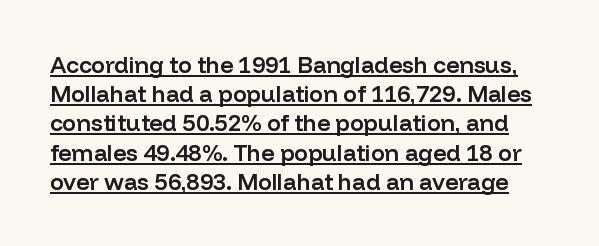
The image shows 23 px text type, upright; set normal line spacing (1.27x), normal letter spacing, underlined.
